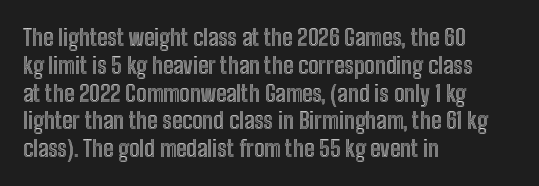
{"italic": "no", "underline": "no", "align": "left", "line_spacing_ratio": 1.21, "letter_spacing": "normal", "letter_spacing_em": 0.0, "glyph_px": 23}
